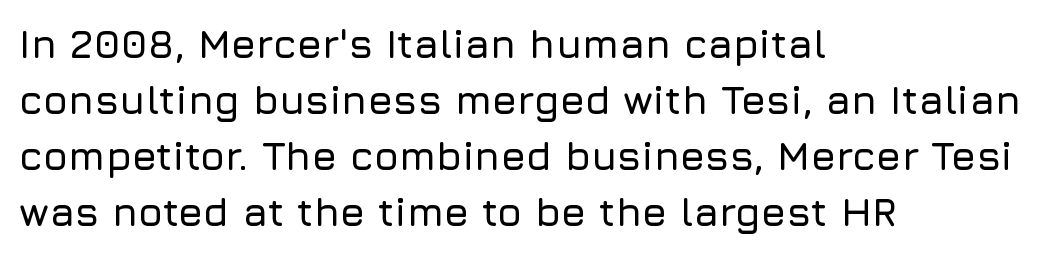
{"serif": "no", "italic": "no", "width": "normal", "stroke_contrast": "low", "x_height": "medium", "monospaced": "no", "underline": "no", "align": "left", "line_spacing": "normal", "line_spacing_ratio": 1.4, "letter_spacing": "normal", "letter_spacing_em": 0.0, "glyph_px": 40}
